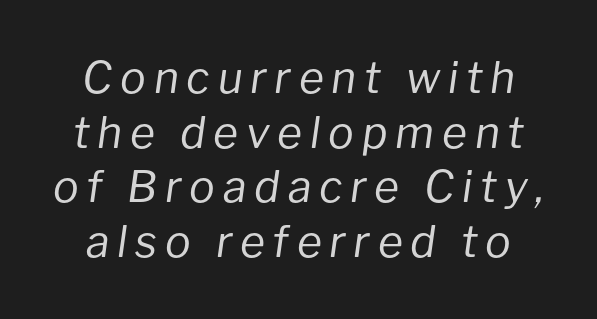
Quick note: italic. Each new line begins a customary step beneath the previous one. Clear beneath every line of the passage. You could not count columns in this text — the font is proportionally spaced. Is the type heavy? It reads as light-to-regular instead.
